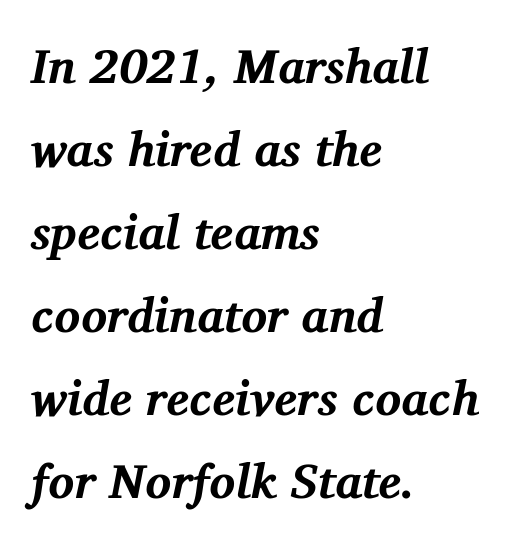
Proportional: the letters do not fall into vertical columns. All the whitespace from short lines collects on the right. Check where the strokes stop: tiny serifs finish them off. There's an unmistakable incline to the writing here. Each row of text sits above clean, open space. Honestly, the letter spacing is just normal — you wouldn't notice it.
